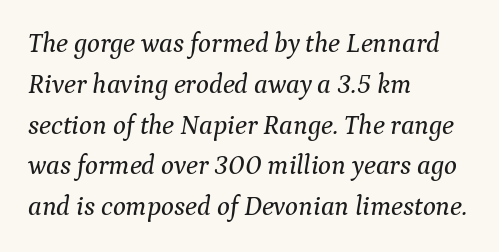
The image shows 27 px text type, italic (leaning right); set left-aligned, normal line spacing (1.51x), normal letter spacing, not underlined.
